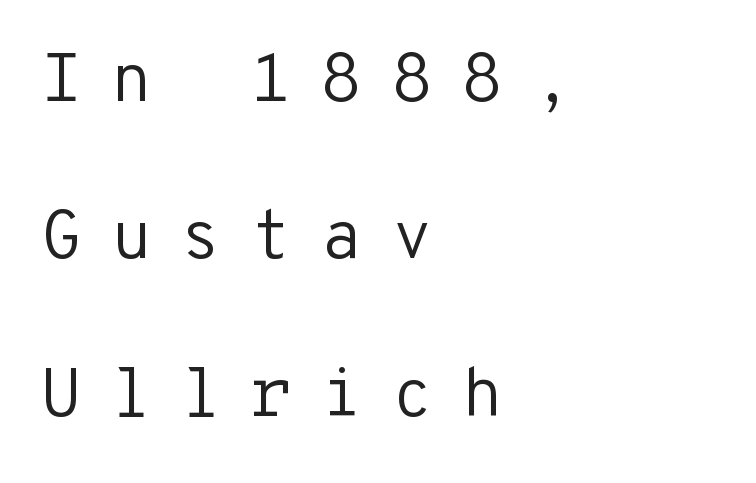
Q: Is the text bold? A: No.
Q: Is the text italic (slanted)? A: No, it is upright.
Q: Is the typeface a serif or a sans-serif typeface? A: Sans-serif.
Q: Is the text underlined? A: No.
Q: How is the paragraph aligned? A: Left-aligned.
Q: Is the spacing between letters normal or unusually wide? A: Unusually wide.
Q: Is the spacing between lines tight, normal or loose? A: Loose.
Q: Width (condensed, normal, or wide)? A: Normal.
Q: Stroke contrast? A: Low.
Q: x-height? A: Medium.
Q: Monospaced? A: Yes.
